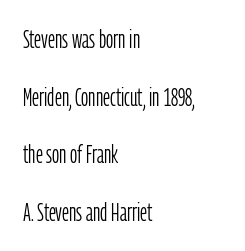
The image shows 25 px text type, upright; set left-aligned, loose line spacing (2.31x), normal letter spacing, not underlined.
